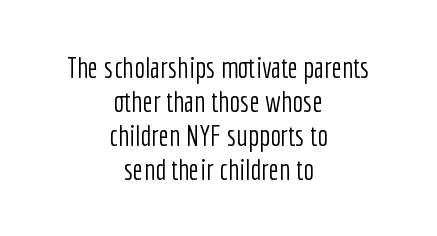
{"serif": "no", "italic": "no", "bold": "no", "weight": "light", "width": "condensed", "stroke_contrast": "low", "x_height": "medium", "monospaced": "no", "underline": "no", "align": "center", "line_spacing_ratio": 1.17, "letter_spacing": "normal", "letter_spacing_em": 0.0, "glyph_px": 29}
